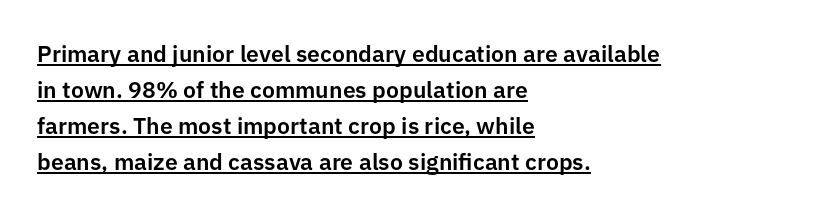
{"italic": "no", "underline": "yes", "align": "left", "line_spacing": "normal", "line_spacing_ratio": 1.57, "letter_spacing": "normal", "letter_spacing_em": 0.0, "glyph_px": 23}
